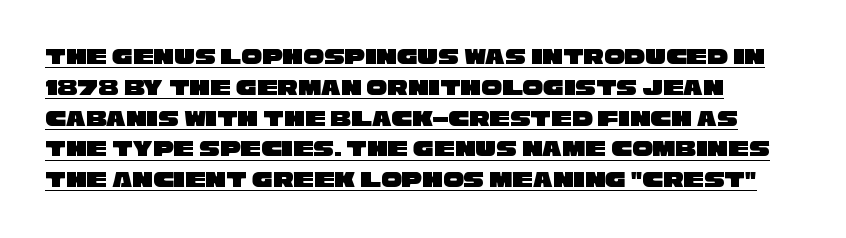
The image shows 23 px text type; set left-aligned, normal line spacing (1.34x), normal letter spacing, underlined.
